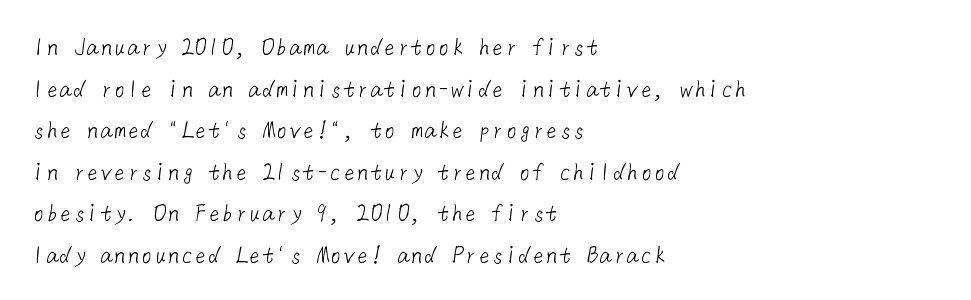
{"bold": "no", "underline": "no", "align": "left", "line_spacing": "normal", "line_spacing_ratio": 1.54, "letter_spacing": "normal", "letter_spacing_em": 0.0, "glyph_px": 27}
